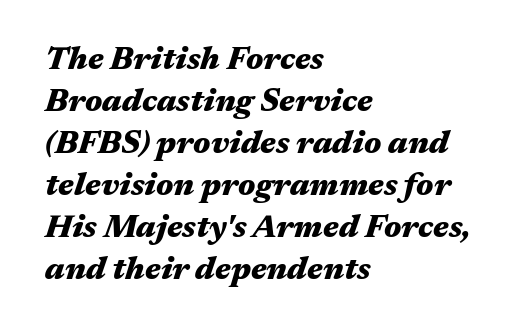
The image shows 32 px heavy, wide type, italic (leaning right); set left-aligned, normal line spacing (1.31x), normal letter spacing, not underlined; medium stroke contrast and a medium x-height.
